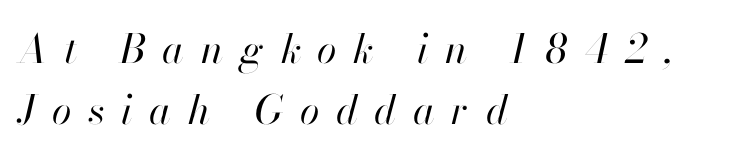
{"italic": "yes", "lean": "right", "slant_degrees": 13, "bold": "no", "weight": "regular", "width": "normal", "stroke_contrast": "high", "x_height": "small", "monospaced": "no", "underline": "no", "align": "left", "line_spacing": "normal", "line_spacing_ratio": 1.53, "letter_spacing": "wide", "letter_spacing_em": 0.42, "glyph_px": 40}
